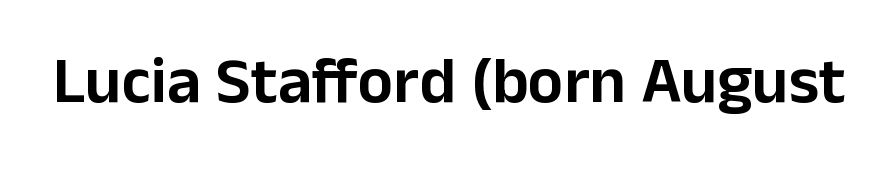
The face used here is rendered with its standard letterfit. Varying glyph widths throughout — classic text-font behaviour. Glance below the letters and you will spot only blank space. Vertical strokes here are truly vertical. A typesetter would label this face a sans.
